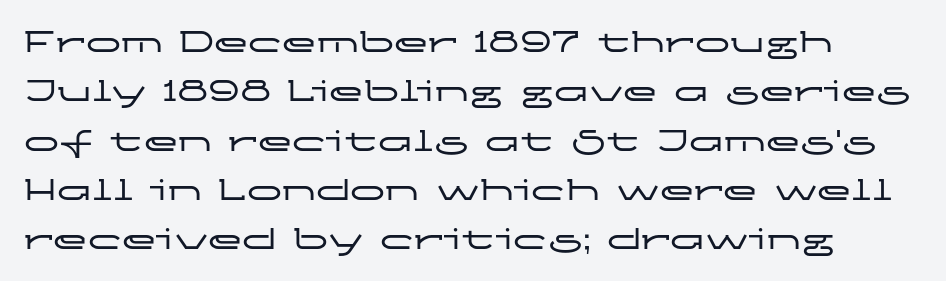
{"serif": "no", "italic": "no", "width": "wide", "stroke_contrast": "low", "x_height": "medium", "monospaced": "no", "underline": "no", "line_spacing": "normal", "line_spacing_ratio": 1.41, "letter_spacing": "normal", "letter_spacing_em": 0.0, "glyph_px": 35}
